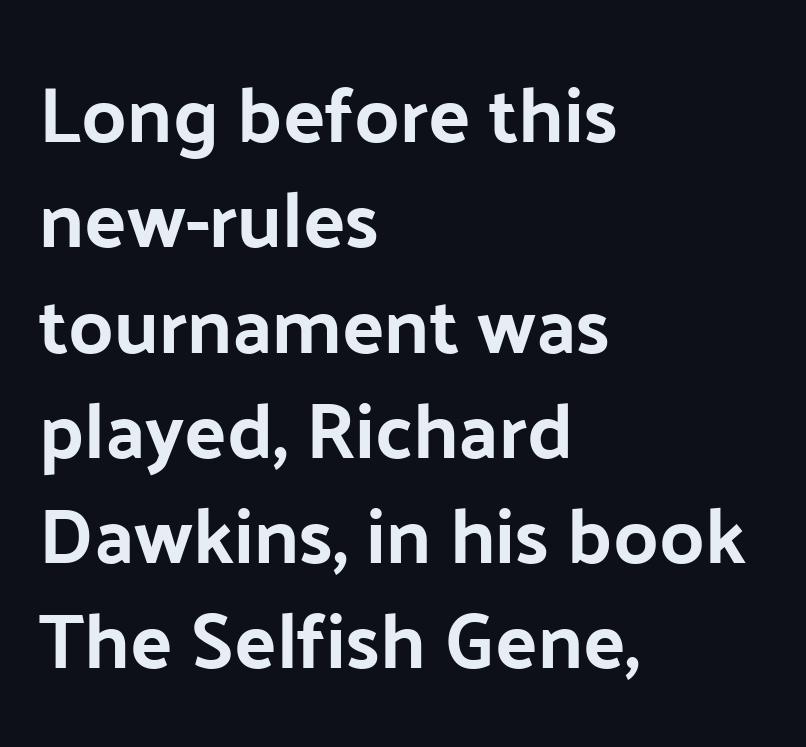
Q: Is the text italic (slanted)? A: No, it is upright.
Q: Is the typeface a serif or a sans-serif typeface? A: Sans-serif.
Q: Is the text underlined? A: No.
Q: How is the paragraph aligned? A: Left-aligned.
Q: Is the spacing between letters normal or unusually wide? A: Normal.
Q: Is the spacing between lines tight, normal or loose? A: Normal.
Q: Width (condensed, normal, or wide)? A: Normal.
Q: Stroke contrast? A: Low.
Q: x-height? A: Medium.
Q: Monospaced? A: No.
